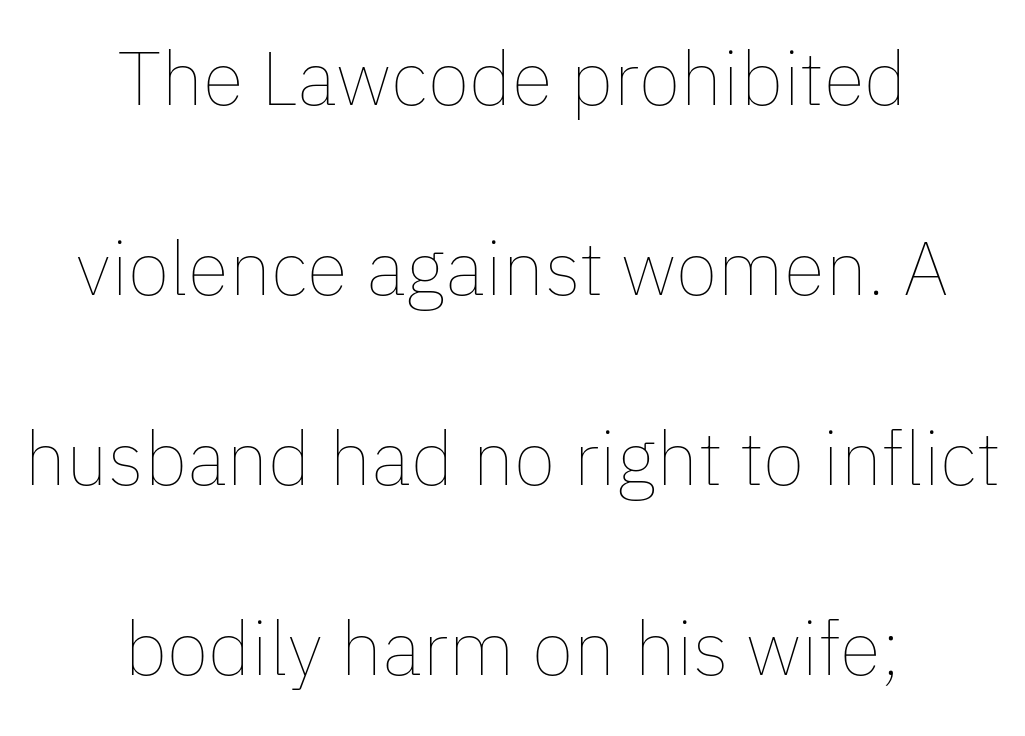
Q: Is the text bold? A: No.
Q: Is the text italic (slanted)? A: No, it is upright.
Q: Is the text underlined? A: No.
Q: How is the paragraph aligned? A: Centered.
Q: Is the spacing between letters normal or unusually wide? A: Normal.
Q: Is the spacing between lines tight, normal or loose? A: Loose.
Q: Width (condensed, normal, or wide)? A: Normal.
Q: Stroke contrast? A: Low.
Q: x-height? A: Medium.
Q: Monospaced? A: No.
